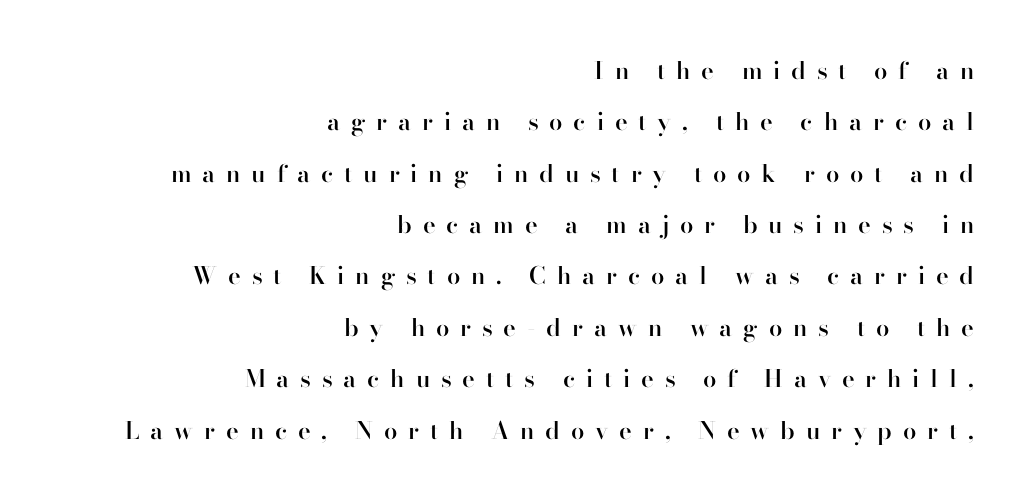
Q: Is the text bold? A: Semi-bold.
Q: Is the text italic (slanted)? A: No, it is upright.
Q: Is the text underlined? A: No.
Q: How is the paragraph aligned? A: Right-aligned.
Q: Is the spacing between letters normal or unusually wide? A: Unusually wide.
Q: Is the spacing between lines tight, normal or loose? A: Loose.
